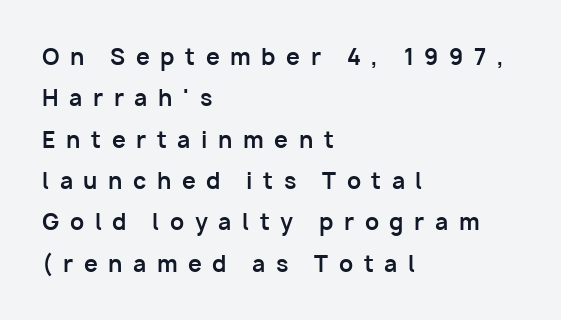
The typography opts for an upright posture over an oblique one. Every row of glyphs begins at an identical x-position on the left. The baseline area is clear. The type is letterspaced generously, with wide tracking. Heavy-handed strokes throughout: this text is bold.
